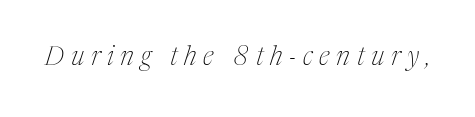
{"italic": "yes", "lean": "right", "slant_degrees": 17, "bold": "no", "underline": "no", "letter_spacing": "wide", "letter_spacing_em": 0.26, "glyph_px": 26}
